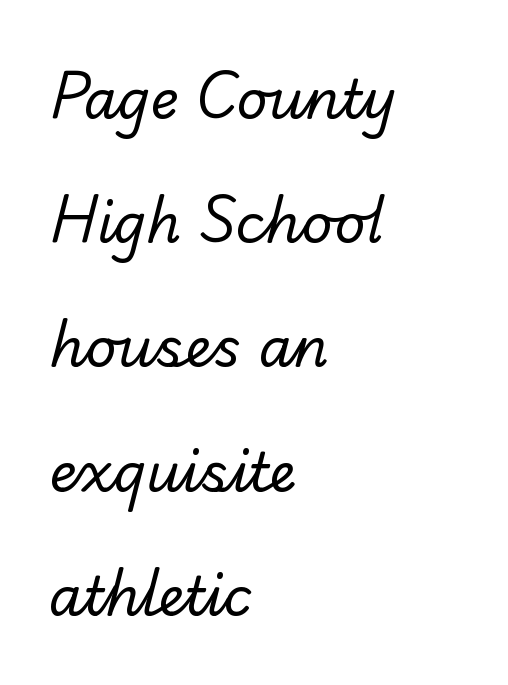
Interline gaps are noticeably wide in this sample. Each letter's strokes conclude bluntly, with no projecting serifs. Caption: face not bold, strokes unweighted. The foot of each line stays bare and open. The setting favours the left margin, as ordinary paragraphs usually do.
